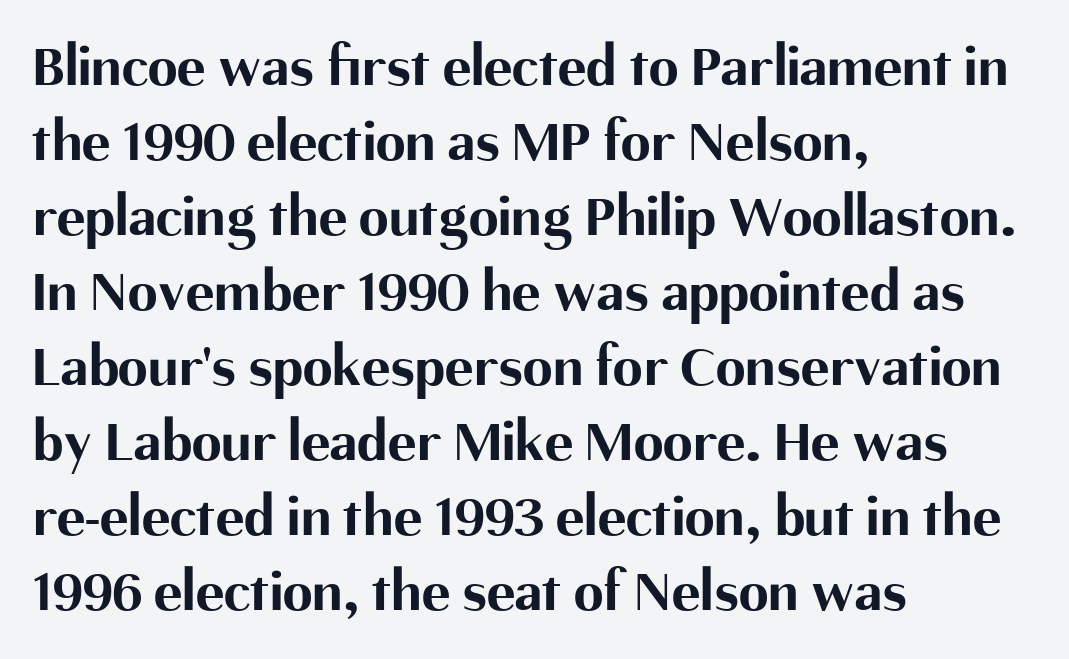
Upright lettering throughout. Varying glyph widths throughout — classic text-font behaviour. The rendering uses a bold face; every stroke is thick and dark. A student would call this left alignment; a typographer would say flush left, rag right.
